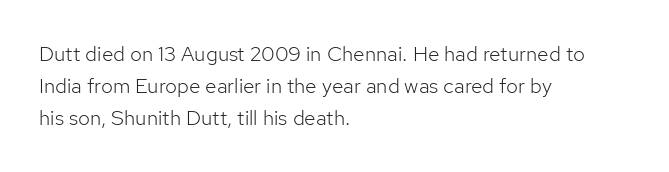
{"italic": "no", "bold": "no", "underline": "no", "align": "left", "line_spacing": "normal", "line_spacing_ratio": 1.53, "letter_spacing": "normal", "letter_spacing_em": 0.0, "glyph_px": 21}
